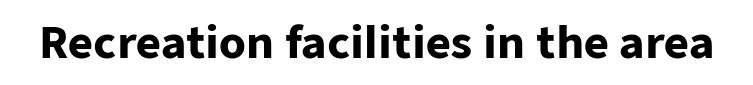
Q: Is the text bold? A: Yes.
Q: Is the text italic (slanted)? A: No, it is upright.
Q: Is the typeface a serif or a sans-serif typeface? A: Sans-serif.
Q: Is the text underlined? A: No.
Q: Is the spacing between letters normal or unusually wide? A: Normal.
Q: Width (condensed, normal, or wide)? A: Normal.
Q: Stroke contrast? A: Low.
Q: x-height? A: Medium.
Q: Monospaced? A: No.
